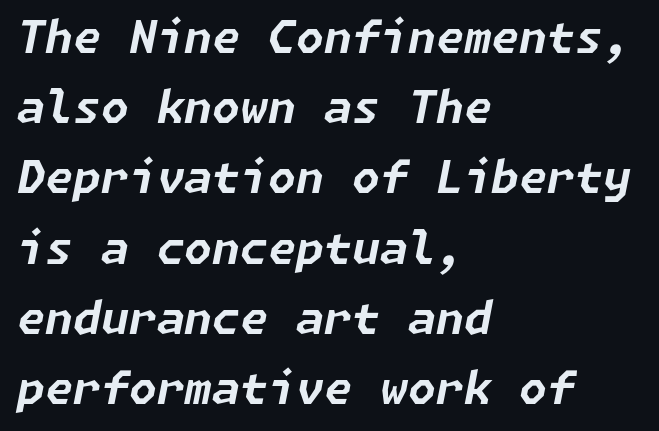
Is the type bold? Yes — the strokes are clearly thick and heavy. You can tell it's italic because the verticals aren't actually vertical. Visually the block forms a straight wall on the left and a jagged coastline on the right. Notice how descenders clear the ascenders below comfortably — that's standard leading. The specimen omits any rule beneath the text block's lines.
